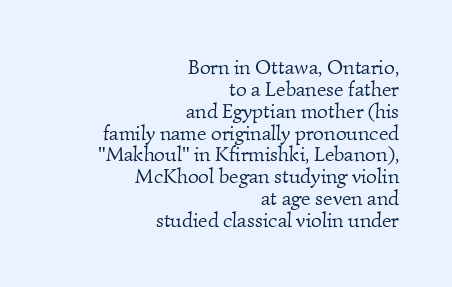
{"bold": "no", "underline": "no", "align": "right", "line_spacing": "tight", "line_spacing_ratio": 1.04, "letter_spacing": "normal", "letter_spacing_em": 0.0, "glyph_px": 21}
